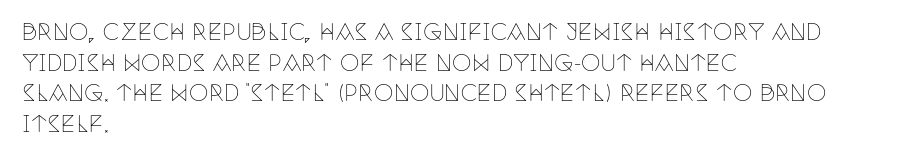
Here the glyphs are tracked normally, forming tight word shapes. This sample keeps an unexceptional amount of space between lines. Every character sits straight up, as roman type does. Each stroke keeps to a modest, everyday thickness or less. This rendering uses left alignment, leaving the right contour irregular. Descenders are the only things crossing below the line.
